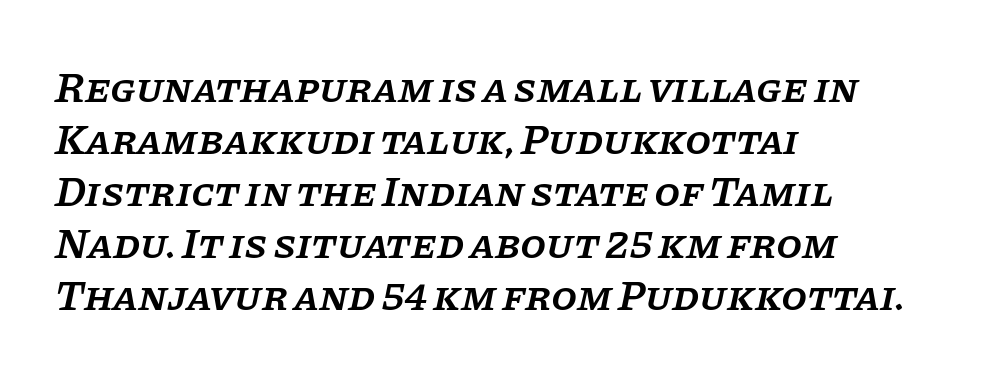
Q: Is the text bold? A: Semi-bold.
Q: Is the text italic (slanted)? A: Yes, it leans right by about 11 degrees.
Q: Is the typeface a serif or a sans-serif typeface? A: Serif.
Q: Is the text underlined? A: No.
Q: How is the paragraph aligned? A: Left-aligned.
Q: Is the spacing between letters normal or unusually wide? A: Normal.
Q: Width (condensed, normal, or wide)? A: Normal.
Q: Stroke contrast? A: Low.
Q: x-height? A: Large.
Q: Monospaced? A: No.
